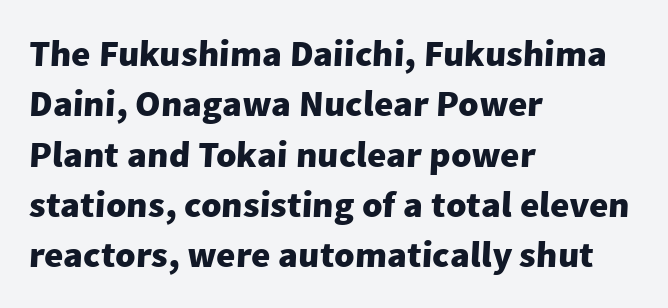
Does the leading feel generous? No, just average. In CSS terms this would be text-align: left. The tracking reads as untouched default to a designer's eye. Font category for this specimen: sans-serif. The space directly below the letters is spotless.
